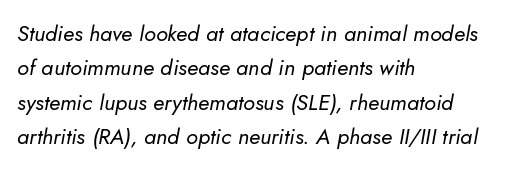
{"italic": "yes", "lean": "right", "slant_degrees": 5, "bold": "no", "underline": "no", "align": "left", "line_spacing": "normal", "line_spacing_ratio": 1.56, "letter_spacing": "normal", "letter_spacing_em": 0.0, "glyph_px": 22}
